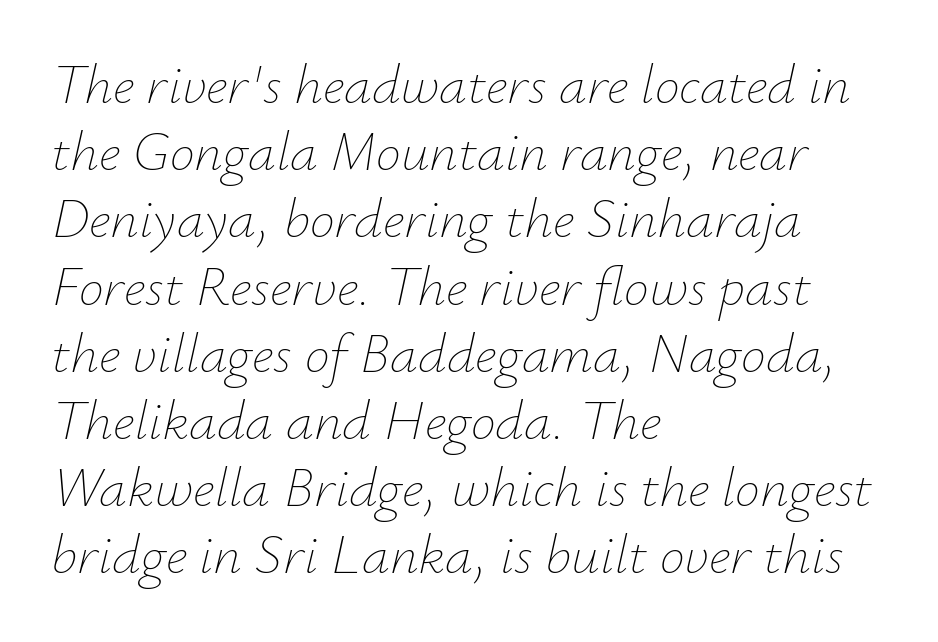
Heft: none added — not bold. Quick note: underline off. Reading down the block, your eye returns to a fixed left position each line. Nobody touched the tracking dial on this one.
